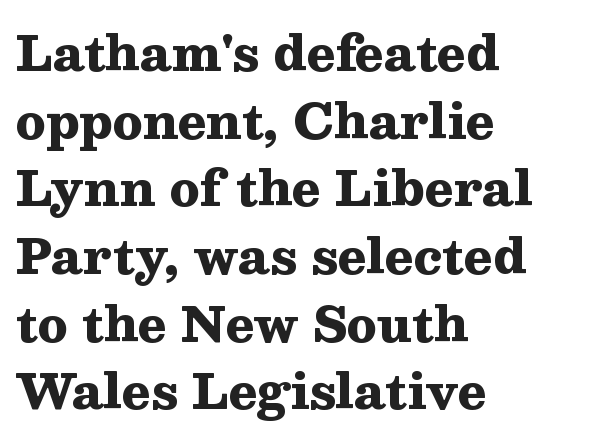
As a designer I'd log this as weight 700, bold. The lettering holds an erect, upright posture throughout. Unlike a clean sans, this face finishes its strokes with serifs. Horizontally, the lines are justified to the leading edge only. These lines are rendered in a variable-pitch font.
